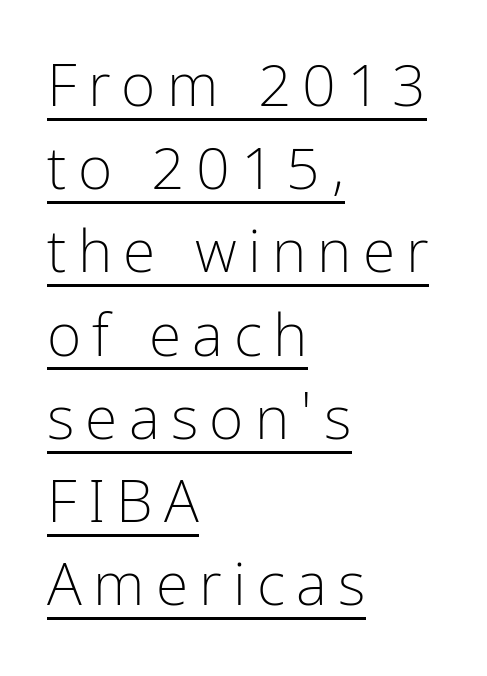
The image shows 59 px light, condensed sans-serif type, upright; set left-aligned, normal line spacing (1.41x), underlined; low stroke contrast and a medium x-height.
